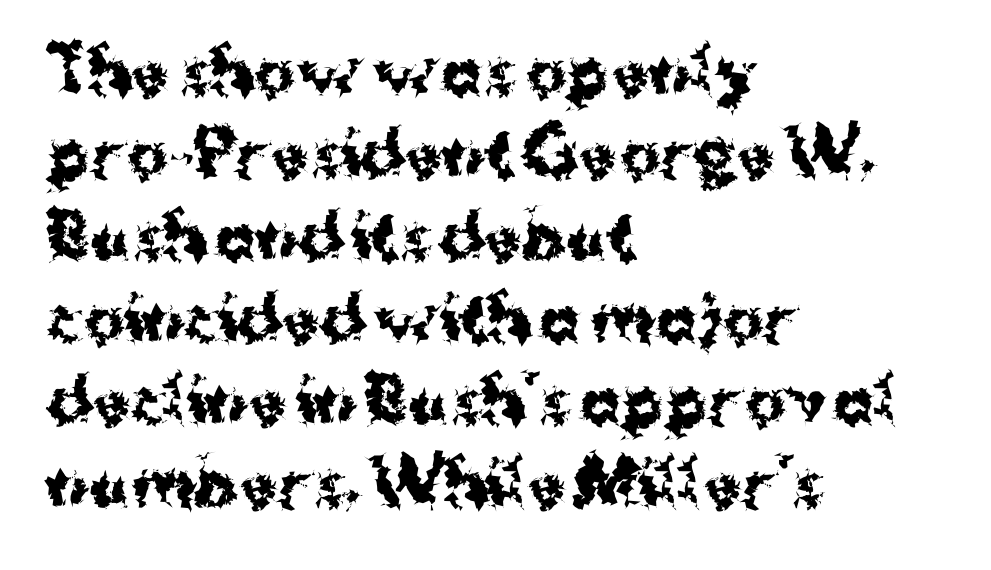
{"serif": "no", "italic": "no", "bold": "yes", "weight": "bold", "width": "normal", "stroke_contrast": "medium", "x_height": "medium", "monospaced": "no", "underline": "no", "align": "left", "line_spacing": "normal", "line_spacing_ratio": 1.35, "letter_spacing": "normal", "letter_spacing_em": 0.0, "glyph_px": 61}
